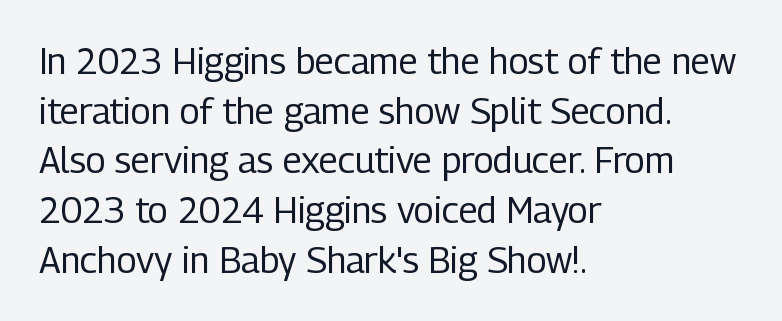
Q: Is the text bold? A: No.
Q: Is the text italic (slanted)? A: No, it is upright.
Q: Is the typeface a serif or a sans-serif typeface? A: Sans-serif.
Q: Is the text underlined? A: No.
Q: How is the paragraph aligned? A: Left-aligned.
Q: Is the spacing between letters normal or unusually wide? A: Normal.
Q: Is the spacing between lines tight, normal or loose? A: Normal.
Q: Width (condensed, normal, or wide)? A: Condensed.
Q: Stroke contrast? A: Low.
Q: x-height? A: Medium.
Q: Monospaced? A: No.
